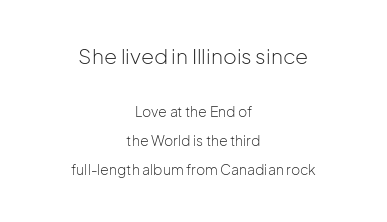
The line texture is even and compact thanks to regular tracking. The letterforms sit at book weight or below. The earlier block is typeset at a bigger size than the later block. Unlike italic type, these characters show no tilt at all.
